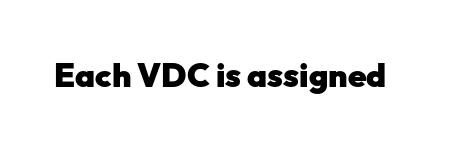
Q: Is the text bold? A: Yes.
Q: Is the text italic (slanted)? A: No, it is upright.
Q: Is the typeface a serif or a sans-serif typeface? A: Sans-serif.
Q: Is the text underlined? A: No.
Q: Is the spacing between letters normal or unusually wide? A: Normal.
Q: Width (condensed, normal, or wide)? A: Normal.
Q: Stroke contrast? A: Low.
Q: x-height? A: Medium.
Q: Monospaced? A: No.
